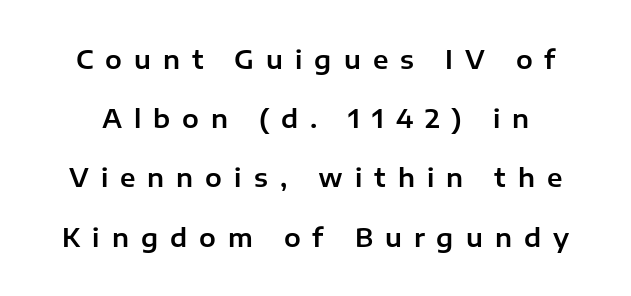
The image shows 25 px text type, upright; set loose line spacing (2.37x), unusually wide letter spacing (+0.48 em), not underlined.
